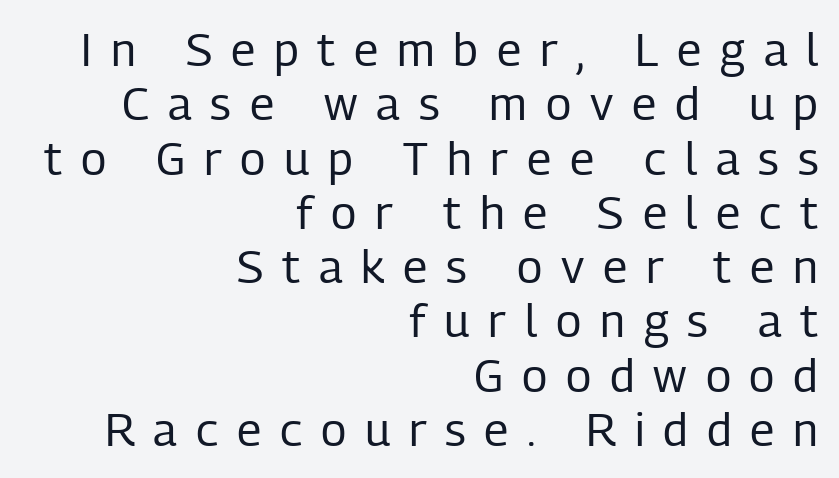
Q: Is the text bold? A: No.
Q: Is the text italic (slanted)? A: No, it is upright.
Q: Is the typeface a serif or a sans-serif typeface? A: Sans-serif.
Q: Is the text underlined? A: No.
Q: How is the paragraph aligned? A: Right-aligned.
Q: Is the spacing between letters normal or unusually wide? A: Unusually wide.
Q: Width (condensed, normal, or wide)? A: Condensed.
Q: Stroke contrast? A: Low.
Q: x-height? A: Medium.
Q: Monospaced? A: No.
